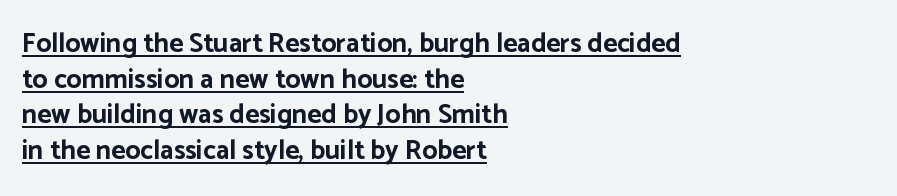
Leading: standard. This is heavy type, rendered in bold. Underline: present. The paragraph has a hard left edge and a soft right edge. In terms of letterspacing, this is plain default setting.
